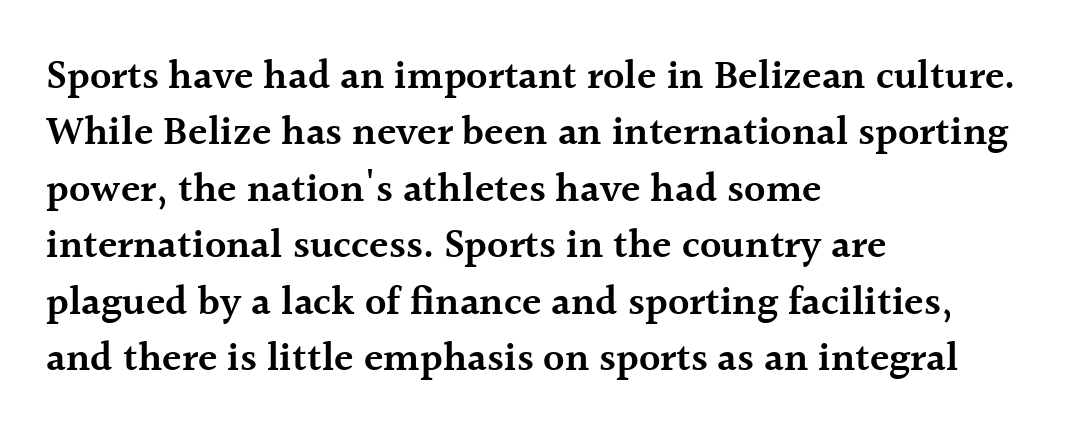
The image shows 40 px semibold serif type, upright; set left-aligned, normal line spacing (1.41x), normal letter spacing, not underlined; a medium x-height.
